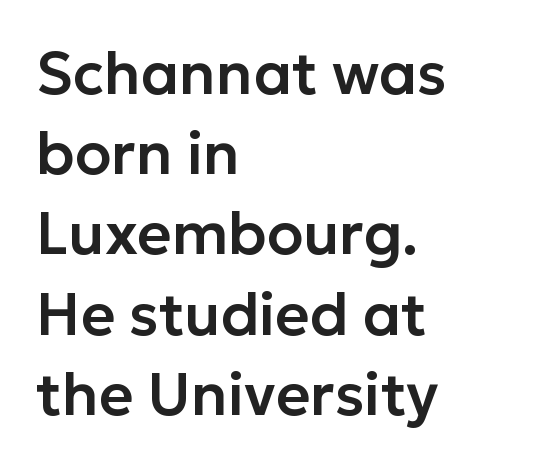
The letters stand upright; this is a roman face. Just letters on the line, the space beneath them empty. Evenly set lines give the paragraph a standard silhouette. Is the block centered? No — it sits flush against the left margin. Does the type have serifs? No, each stem ends abruptly. The letterforms sit shoulder to shoulder at normal distance.
